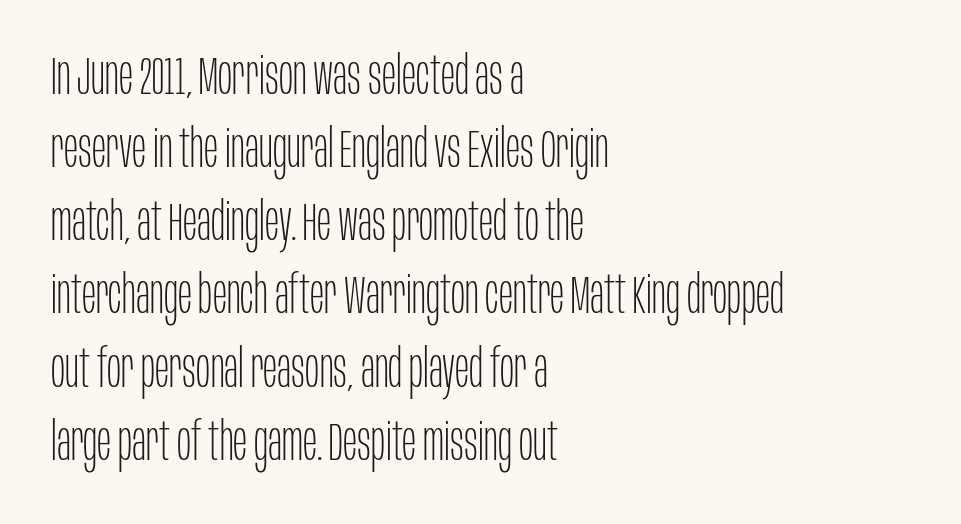
The image shows 53 px thin, condensed sans-serif type, upright; set left-aligned, normal line spacing (1.38x), normal letter spacing, not underlined; low stroke contrast and a large x-height.
